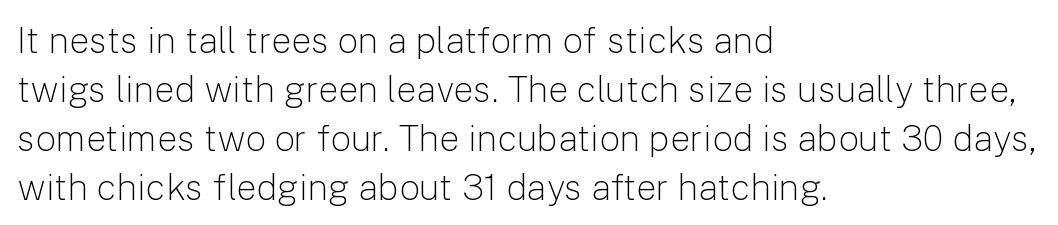
{"serif": "no", "italic": "no", "bold": "no", "weight": "light", "width": "normal", "stroke_contrast": "low", "x_height": "medium", "monospaced": "no", "underline": "no", "align": "left", "line_spacing": "normal", "line_spacing_ratio": 1.36, "letter_spacing": "normal", "letter_spacing_em": 0.0, "glyph_px": 36}
